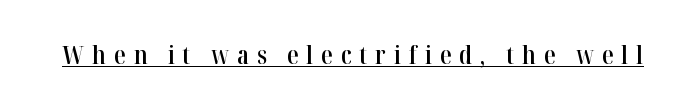
The image shows 26 px text type, upright; set unusually wide letter spacing (+0.3 em), underlined.
